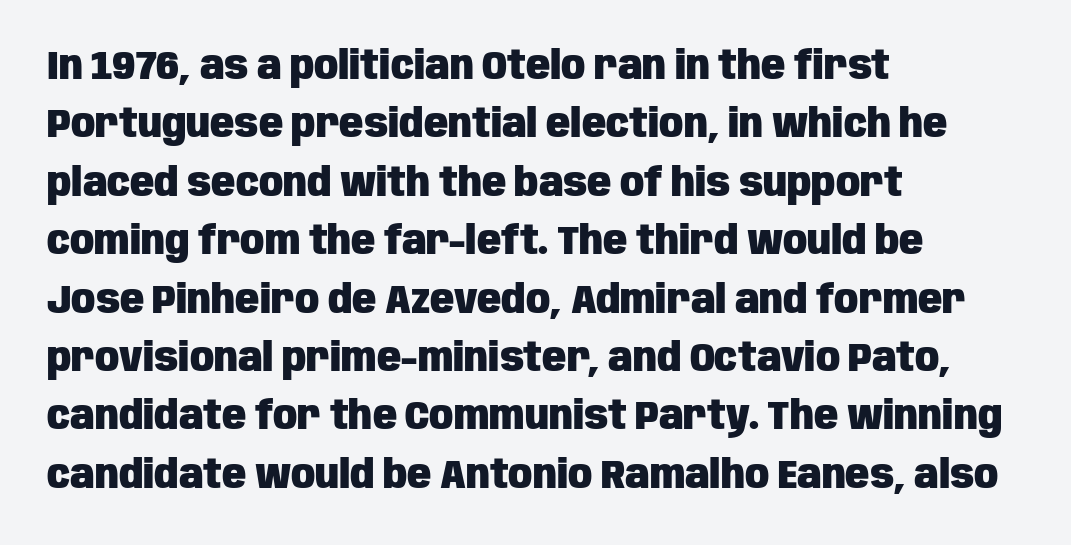
Q: Is the text bold? A: Yes.
Q: Is the text italic (slanted)? A: No, it is upright.
Q: Is the typeface a serif or a sans-serif typeface? A: Sans-serif.
Q: Is the text underlined? A: No.
Q: How is the paragraph aligned? A: Left-aligned.
Q: Is the spacing between letters normal or unusually wide? A: Normal.
Q: Is the spacing between lines tight, normal or loose? A: Normal.
Q: Width (condensed, normal, or wide)? A: Condensed.
Q: Stroke contrast? A: Low.
Q: x-height? A: Large.
Q: Monospaced? A: No.
